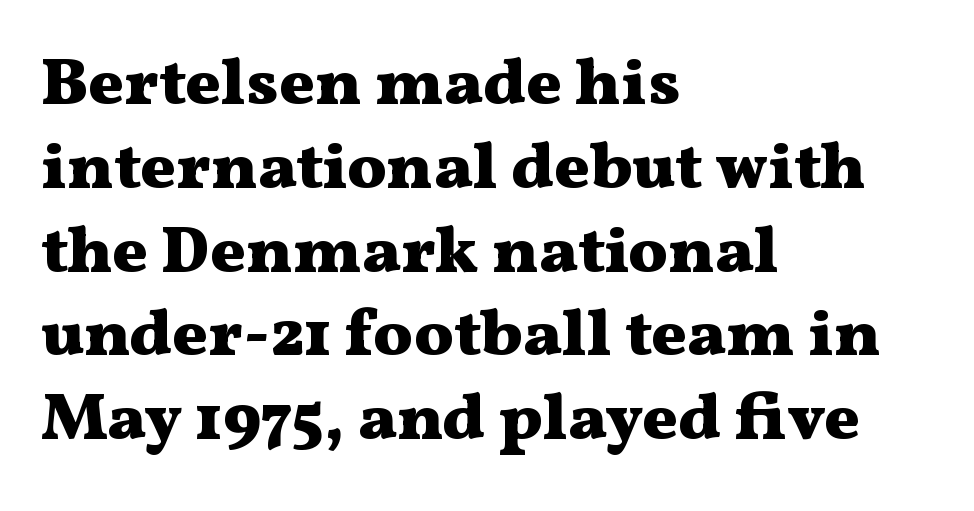
Baseline-to-baseline distance is the conventional proportion of letter height. Glance below the letters and you will spot only blank space. Little horizontal feet cap the strokes, marking this as serif type. Do the letters lean? They stand straight.
